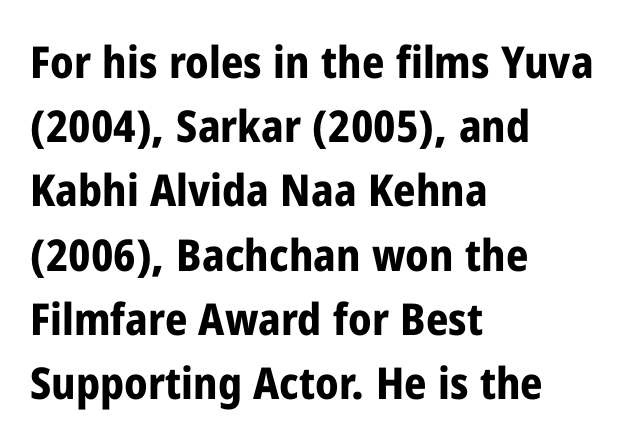
Q: Is the text bold? A: Yes.
Q: Is the text italic (slanted)? A: No, it is upright.
Q: Is the typeface a serif or a sans-serif typeface? A: Sans-serif.
Q: Is the text underlined? A: No.
Q: How is the paragraph aligned? A: Left-aligned.
Q: Is the spacing between letters normal or unusually wide? A: Normal.
Q: Is the spacing between lines tight, normal or loose? A: Normal.
Q: Width (condensed, normal, or wide)? A: Condensed.
Q: Stroke contrast? A: Low.
Q: x-height? A: Medium.
Q: Monospaced? A: No.
